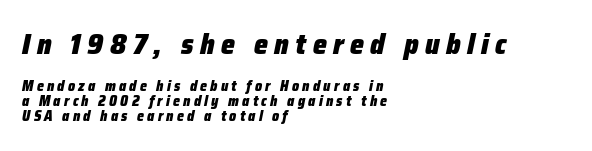
Caption: expanded tracking, letters set apart. If you measured baseline to baseline, you'd find a short distance. Larger block? The one above; the one below is distinctly smaller. Style check: oblique. Bare-footed words on every line. As a designer I'd log this as weight 700, bold.
